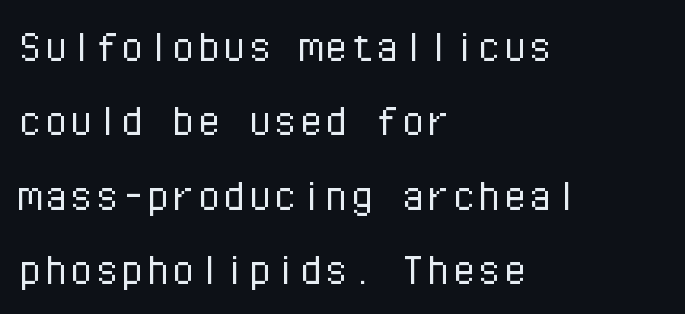
{"serif": "no", "italic": "no", "bold": "no", "weight": "light", "width": "normal", "stroke_contrast": "low", "x_height": "medium", "monospaced": "yes", "underline": "no", "align": "left", "line_spacing": "normal", "line_spacing_ratio": 1.46, "letter_spacing": "normal", "letter_spacing_em": 0.0, "glyph_px": 51}
